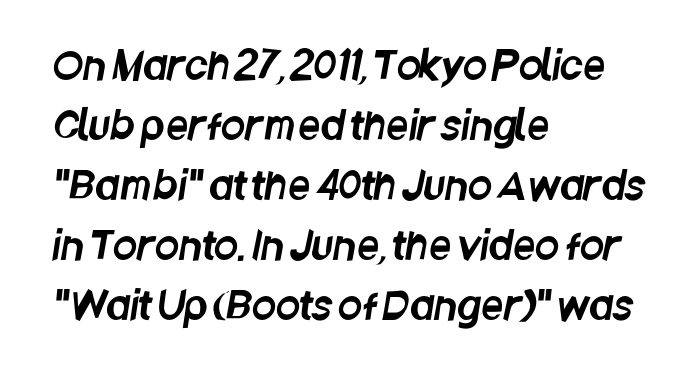
{"serif": "no", "width": "condensed", "stroke_contrast": "low", "x_height": "large", "monospaced": "no", "underline": "no", "align": "left", "line_spacing": "normal", "line_spacing_ratio": 1.54, "letter_spacing": "normal", "letter_spacing_em": 0.0, "glyph_px": 39}
